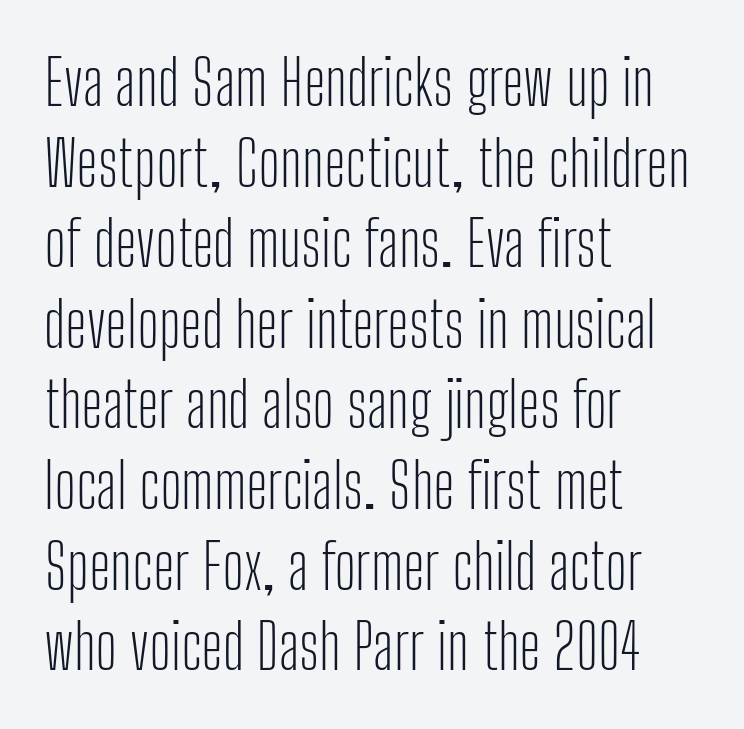
You could not count columns in this text — the font is proportionally spaced. No heavy texture on the line: the type isn't bold. Typographically, this falls in the sans-serif category. These lines keep a tight, regular rhythm from letter to letter. Check the space under the baseline: it is left empty. A normal amount of white space separates one row of letters from the next.
